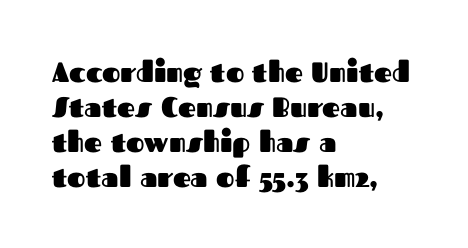
Successive baselines arrive at the customary interval. Upright lettering throughout. The face used here is a sans, in the tradition of grotesques and geometrics. Rule under the text: the space is simply empty. These words are printed bold, with thick strokes throughout. The letters advance in unequal steps, a hallmark of proportional type.
